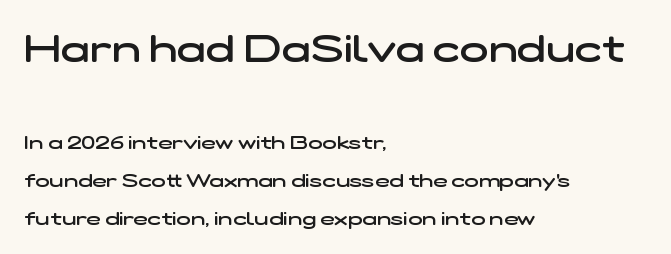
Q: Is the text bold? A: Semi-bold.
Q: Is the typeface a serif or a sans-serif typeface? A: Sans-serif.
Q: Is the text underlined? A: No.
Q: How is the paragraph aligned? A: Left-aligned.
Q: Is the spacing between letters normal or unusually wide? A: Normal.
Q: Is the spacing between lines tight, normal or loose? A: Loose.
Q: Which block of text is set in a larger size, the first (top) or the second (bottom)? A: The first (top) one.
Q: Width (condensed, normal, or wide)? A: Wide.
Q: Stroke contrast? A: Low.
Q: x-height? A: Medium.
Q: Monospaced? A: No.
